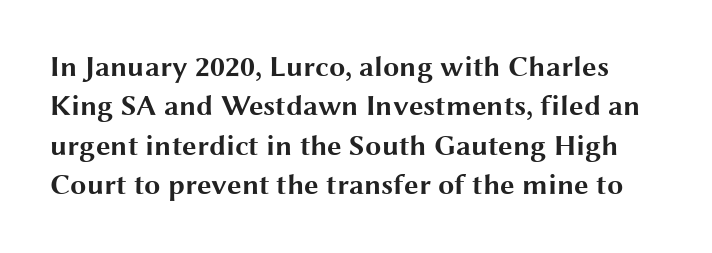
{"serif": "no", "italic": "no", "bold": "yes", "weight": "bold", "width": "wide", "stroke_contrast": "medium", "x_height": "medium", "monospaced": "no", "underline": "no", "line_spacing": "normal", "line_spacing_ratio": 1.36, "letter_spacing": "normal", "letter_spacing_em": 0.0, "glyph_px": 29}
